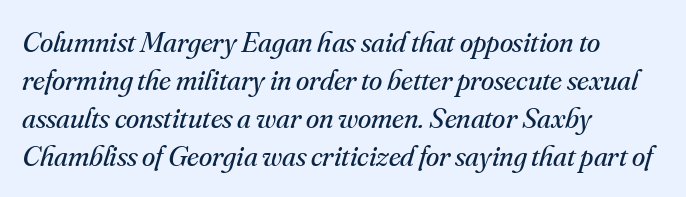
Q: Is the text bold? A: No.
Q: Is the text italic (slanted)? A: Yes, it leans right by about 16 degrees.
Q: Is the typeface a serif or a sans-serif typeface? A: Serif.
Q: Is the text underlined? A: No.
Q: How is the paragraph aligned? A: Left-aligned.
Q: Is the spacing between letters normal or unusually wide? A: Normal.
Q: Is the spacing between lines tight, normal or loose? A: Normal.
Q: Width (condensed, normal, or wide)? A: Normal.
Q: Stroke contrast? A: Medium.
Q: x-height? A: Small.
Q: Monospaced? A: No.
